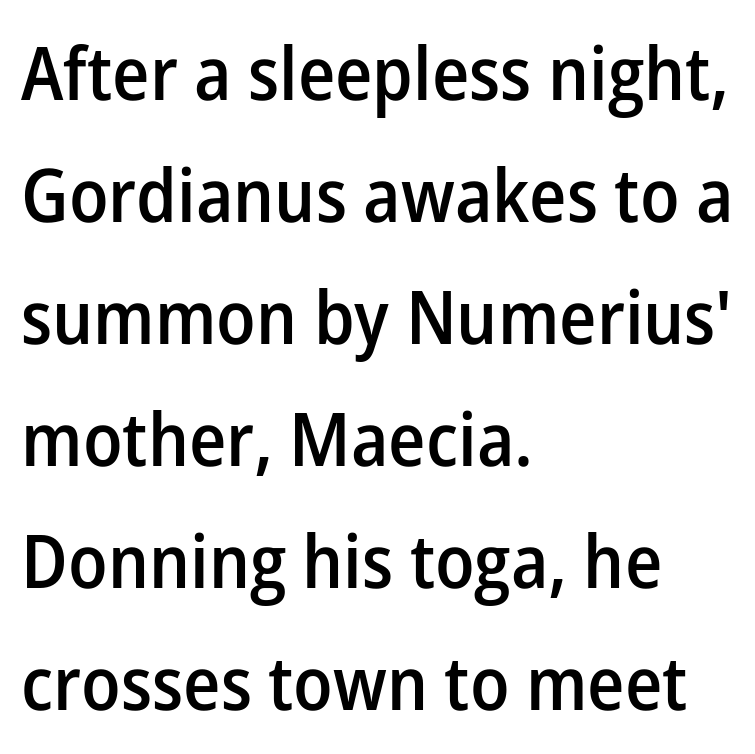
The image shows 74 px semibold sans-serif type, upright; set left-aligned, normal line spacing (1.65x), normal letter spacing, not underlined; low stroke contrast and a medium x-height.
